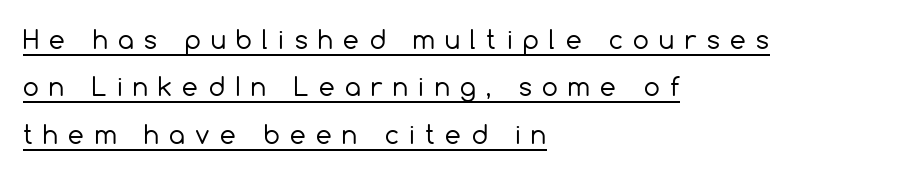
Q: Is the text bold? A: No.
Q: Is the text italic (slanted)? A: No, it is upright.
Q: Is the text underlined? A: Yes.
Q: How is the paragraph aligned? A: Left-aligned.
Q: Is the spacing between letters normal or unusually wide? A: Unusually wide.
Q: Is the spacing between lines tight, normal or loose? A: Loose.
